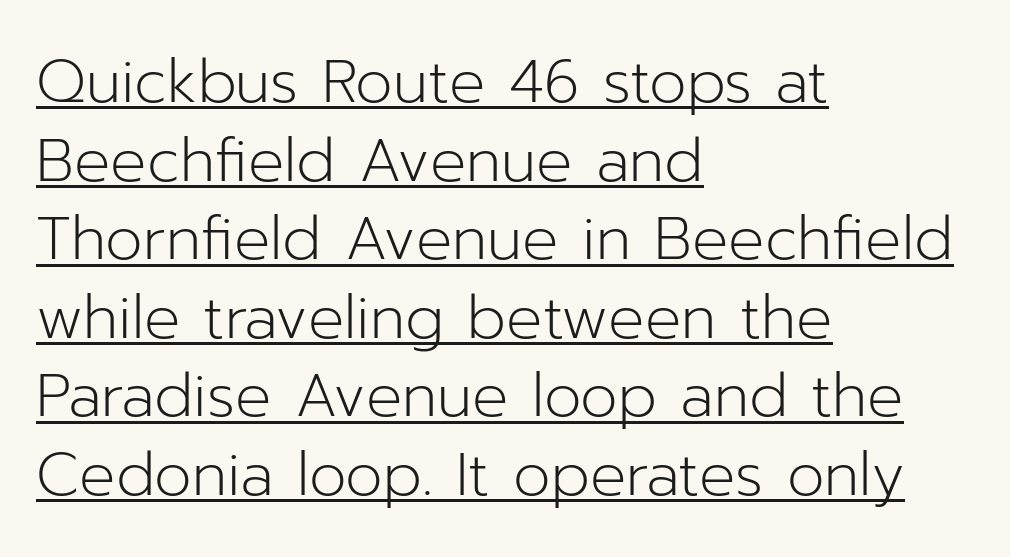
The image shows 60 px light sans-serif type, upright; set left-aligned, normal line spacing (1.31x), normal letter spacing, underlined; low stroke contrast and a medium x-height.
